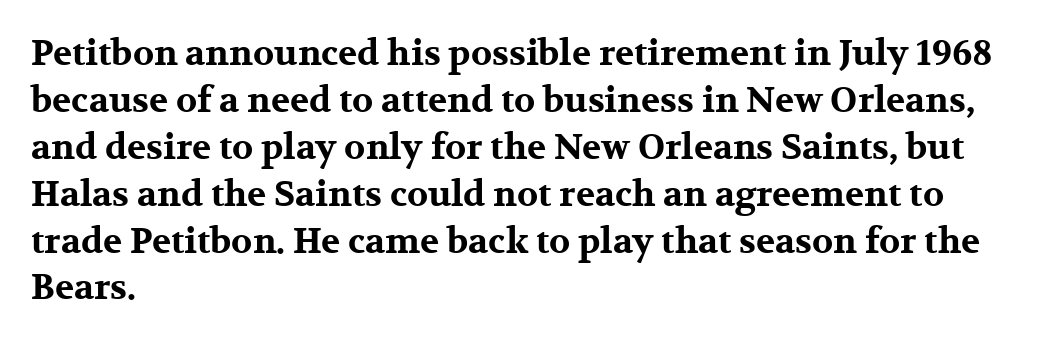
The image shows 35 px bold, wide serif type, upright; set left-aligned, normal line spacing (1.34x), normal letter spacing, not underlined; medium stroke contrast and a medium x-height.
